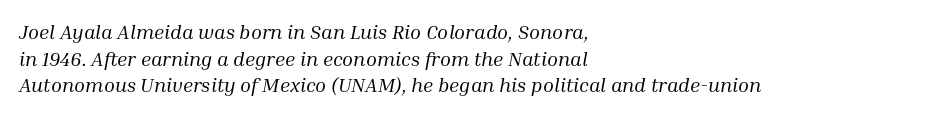
Q: Is the text bold? A: No.
Q: Is the text italic (slanted)? A: Yes, it leans right by about 10 degrees.
Q: Is the text underlined? A: No.
Q: How is the paragraph aligned? A: Left-aligned.
Q: Is the spacing between letters normal or unusually wide? A: Normal.
Q: Is the spacing between lines tight, normal or loose? A: Normal.
